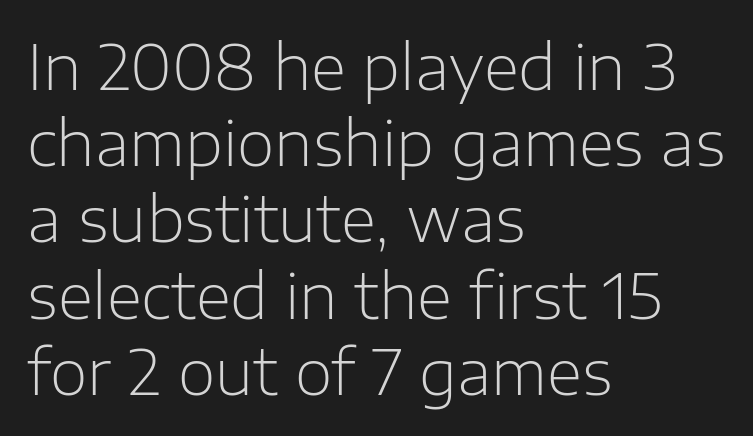
The image shows 61 px light sans-serif type, upright; set left-aligned, normal line spacing (1.25x), normal letter spacing, not underlined; low stroke contrast and a medium x-height.
